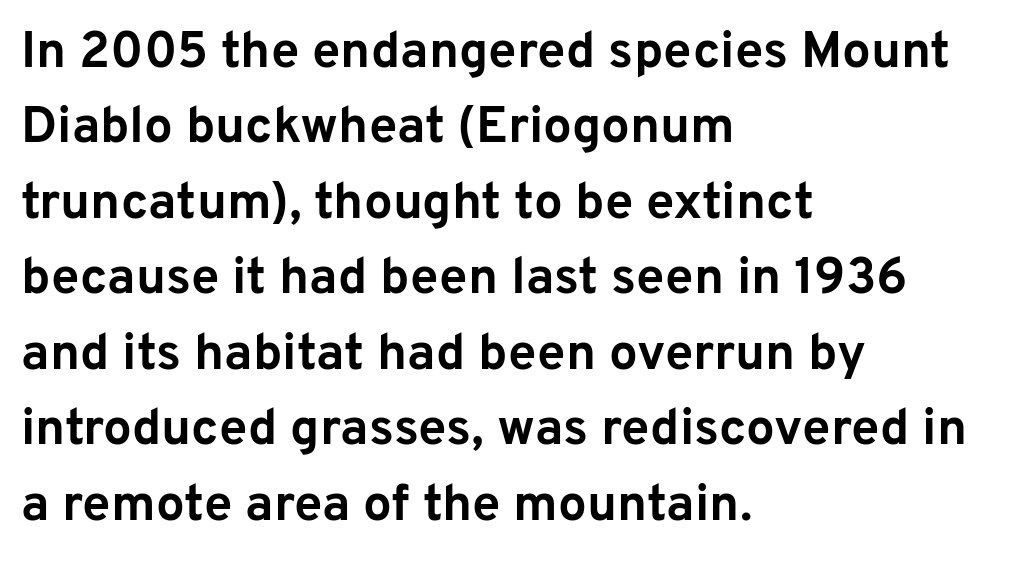
The image shows 51 px bold sans-serif type, upright; set left-aligned, normal line spacing (1.48x), normal letter spacing, not underlined; low stroke contrast and a medium x-height.
